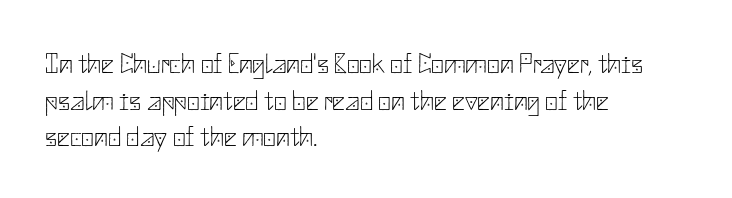
Q: Is the text bold? A: No.
Q: Is the text italic (slanted)? A: No, it is upright.
Q: Is the typeface a serif or a sans-serif typeface? A: Sans-serif.
Q: Is the text underlined? A: No.
Q: How is the paragraph aligned? A: Left-aligned.
Q: Is the spacing between letters normal or unusually wide? A: Normal.
Q: Is the spacing between lines tight, normal or loose? A: Normal.
Q: Width (condensed, normal, or wide)? A: Normal.
Q: Stroke contrast? A: Low.
Q: x-height? A: Small.
